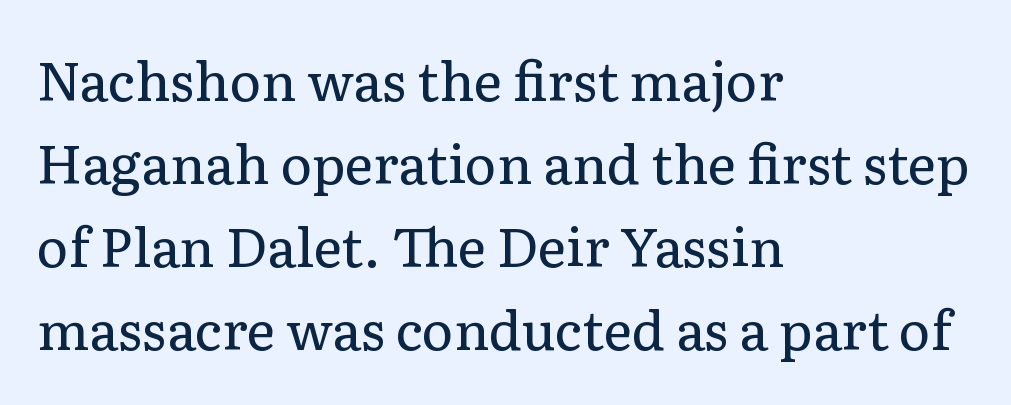
The passage shown has conventional tracking throughout. Underline: absent. This block has exactly the height ordinary leading produces. Think of a printed novel: that variable character pitch is what you see here.
